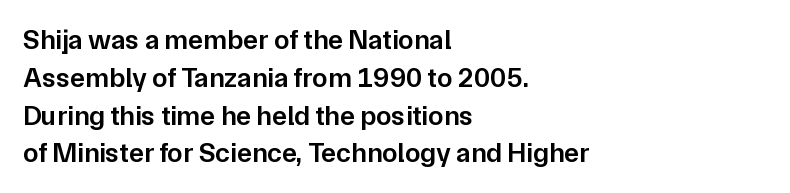
Rows of type keep a routine distance in the vertical direction. You could call the tracking neutral — neither tight nor loose. Leftover space on each line is placed entirely after the last word. Letterform terminals end flat and unadorned throughout the passage.
